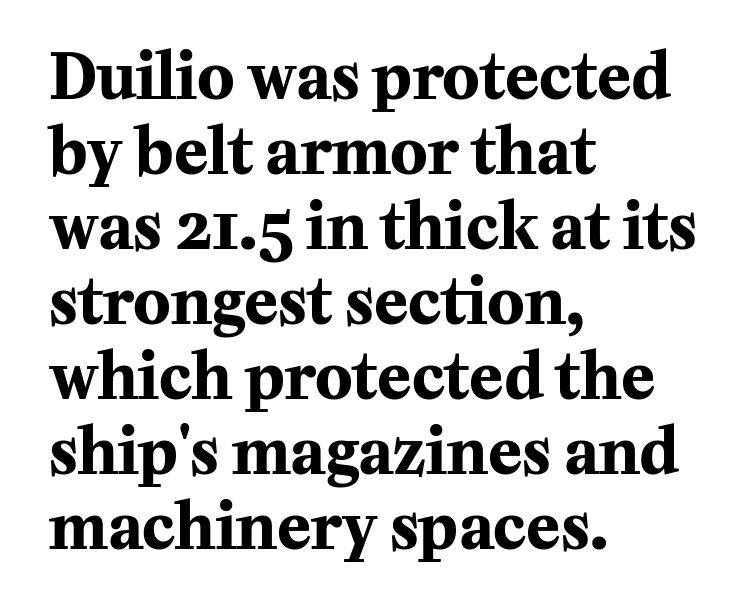
Q: Is the text bold? A: Yes.
Q: Is the text italic (slanted)? A: No, it is upright.
Q: Is the typeface a serif or a sans-serif typeface? A: Serif.
Q: Is the text underlined? A: No.
Q: How is the paragraph aligned? A: Left-aligned.
Q: Is the spacing between letters normal or unusually wide? A: Normal.
Q: Width (condensed, normal, or wide)? A: Normal.
Q: Stroke contrast? A: Medium.
Q: x-height? A: Medium.
Q: Monospaced? A: No.
